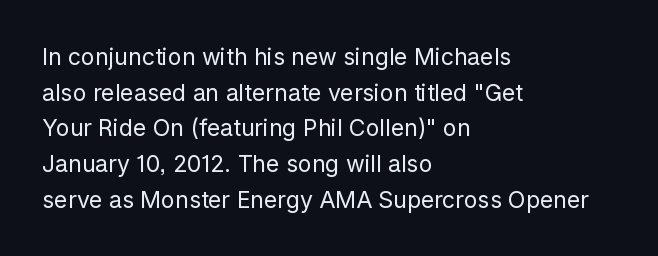
{"italic": "no", "bold": "no", "underline": "no", "align": "left", "line_spacing": "normal", "line_spacing_ratio": 1.55, "letter_spacing": "normal", "letter_spacing_em": 0.0, "glyph_px": 23}
